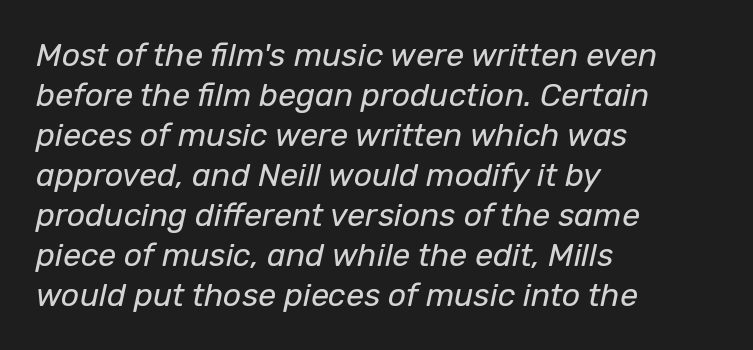
Looks like regular typesetting: each glyph gets only the width it needs. Clear beneath every line of the passage. Students, note that the glyphs here touch the page at normal intervals. The designer left line spacing at the default. Tall strokes in this sample are angled rather than plumb. Vertical stems look standard width or narrower in stroke.
